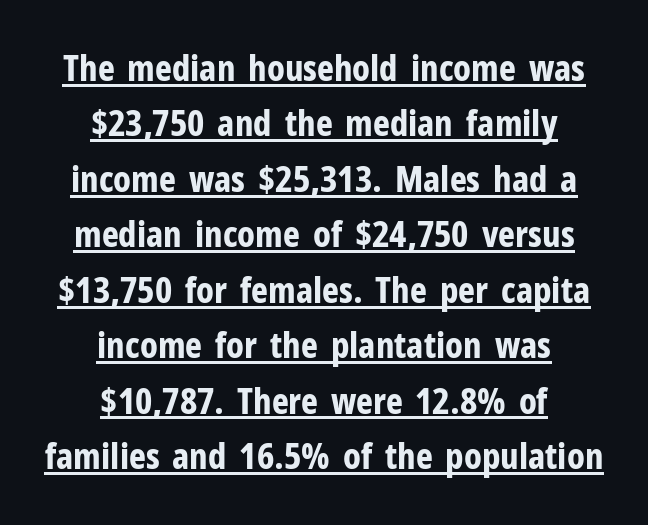
The image shows 36 px bold, condensed sans-serif type, upright; set centered, normal line spacing (1.54x), normal letter spacing, underlined; low stroke contrast and a medium x-height.
